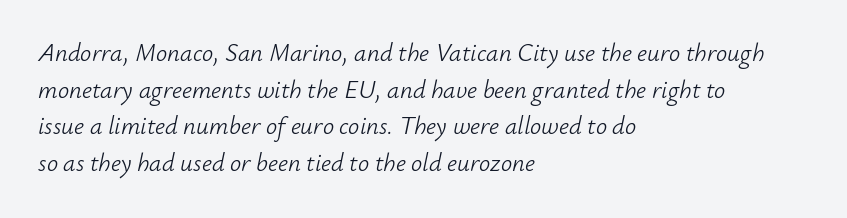
Words appear dense and cohesive because spacing is normal. The ragged edge is on the right, which tells us the setting is flush left. If you drew a line through each stem, it would be angled. A light-to-regular cut is what we see here.
